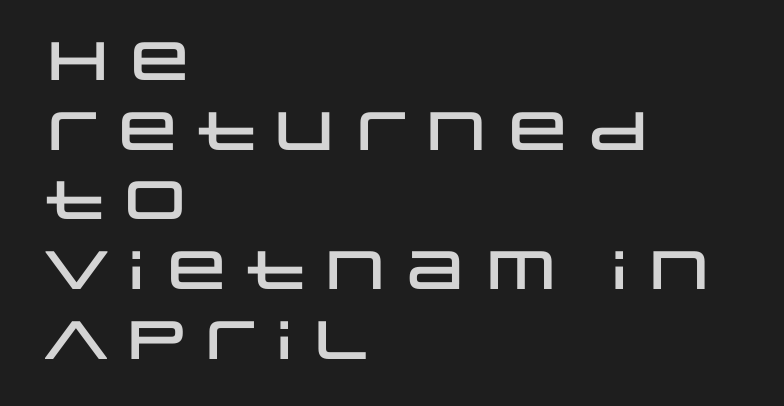
{"serif": "no", "italic": "no", "width": "wide", "stroke_contrast": "low", "x_height": "large", "monospaced": "no", "underline": "no", "align": "left", "line_spacing": "normal", "line_spacing_ratio": 1.29, "letter_spacing": "normal", "letter_spacing_em": 0.0, "glyph_px": 54}
